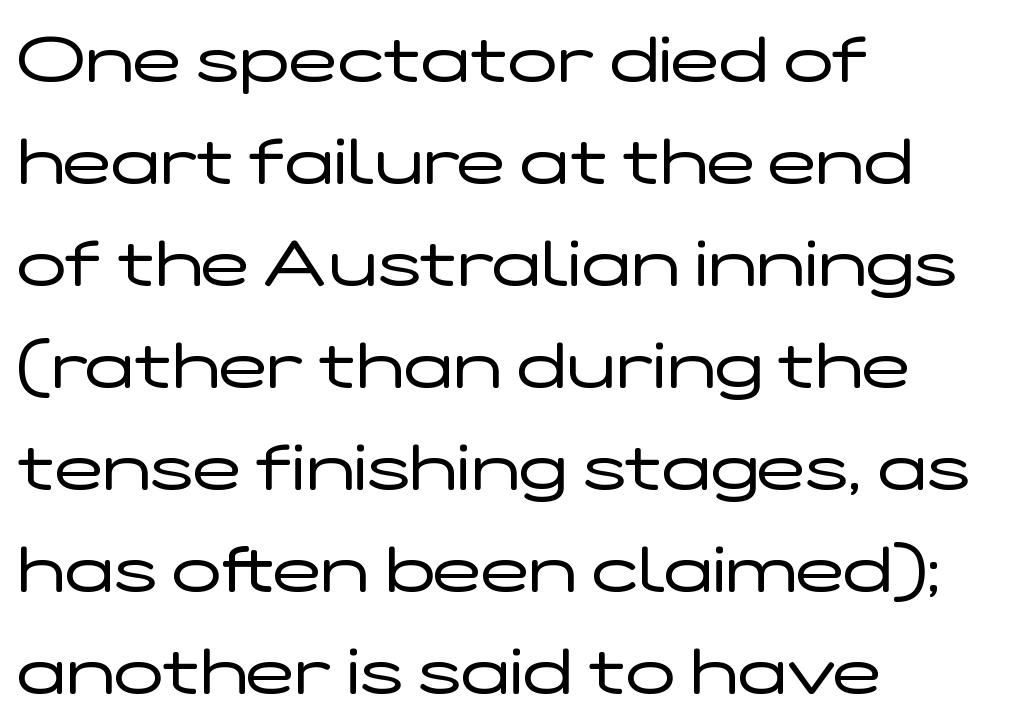
Q: Is the text bold? A: No.
Q: Is the text italic (slanted)? A: No, it is upright.
Q: Is the typeface a serif or a sans-serif typeface? A: Sans-serif.
Q: Is the text underlined? A: No.
Q: How is the paragraph aligned? A: Left-aligned.
Q: Is the spacing between letters normal or unusually wide? A: Normal.
Q: Is the spacing between lines tight, normal or loose? A: Normal.
Q: Width (condensed, normal, or wide)? A: Wide.
Q: Stroke contrast? A: Low.
Q: x-height? A: Medium.
Q: Monospaced? A: No.
